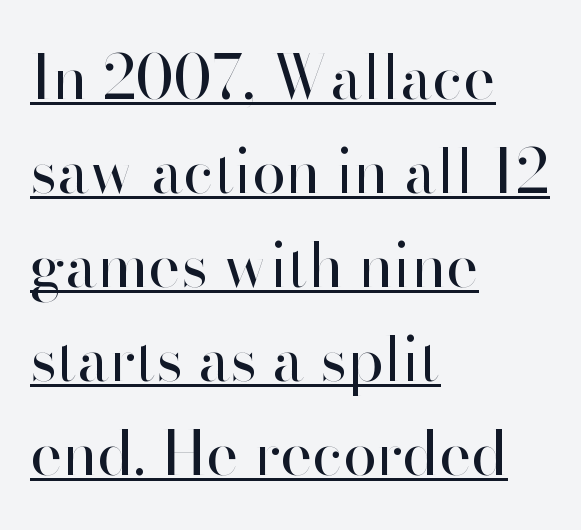
You can tell it's not italic because the verticals are truly vertical. Unlike a traditional serif, this face leaves its strokes unadorned. No heavy texture on the line: the type isn't bold. Rows of type keep a routine distance in the vertical direction.
